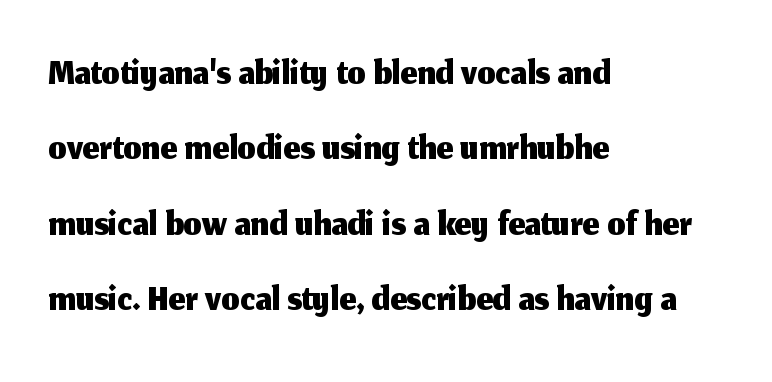
The image shows 58 px sans-serif type, upright; set left-aligned, normal line spacing (1.3x), normal letter spacing, not underlined; medium stroke contrast and a medium x-height.
